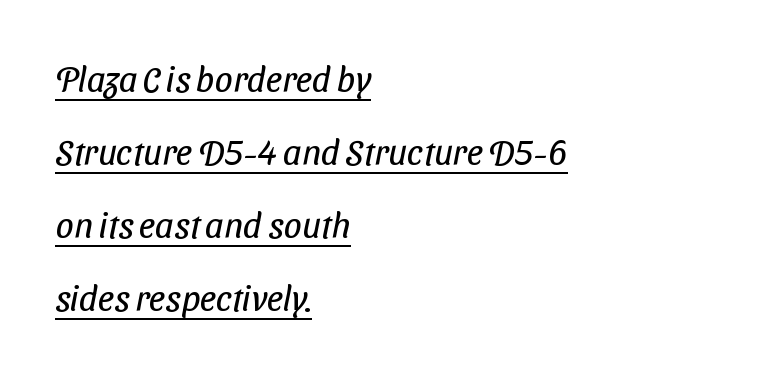
The image shows 36 px regular-weight, condensed sans-serif type; set left-aligned, loose line spacing (2.03x), normal letter spacing, underlined; low stroke contrast and a medium x-height.
